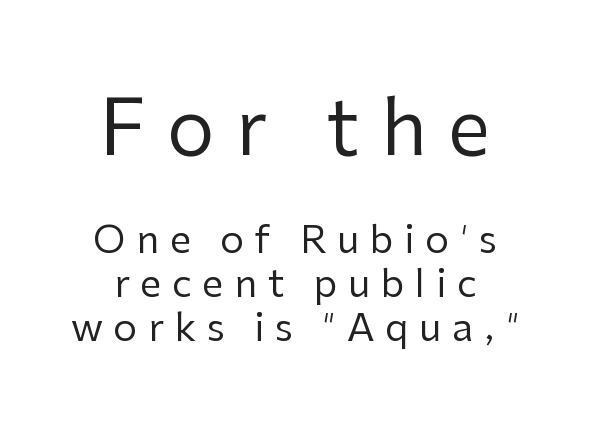
The image shows 76 px regular-weight sans-serif type, upright; set centered, tight line spacing (1.15x), unusually wide letter spacing (+0.28 em), not underlined; the first (top) block is 2.0x larger; low stroke contrast and a medium x-height.
